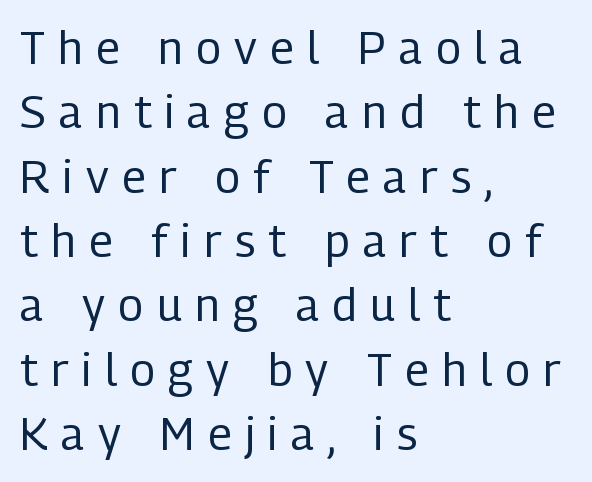
Type style note: lacks serifs. The rendering uses a moderate line-height, typical for paragraphs. Lines of text with bare space underneath. The setting favours the left margin, as ordinary paragraphs usually do. The rendering inserts visible extra space after every character.
